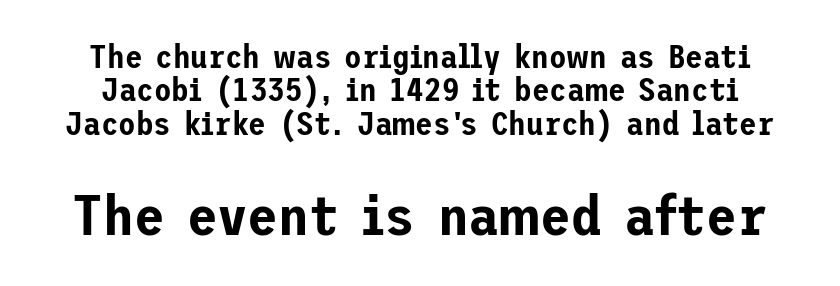
The image shows 56 px sans-serif type, upright; set tight line spacing (1.04x), normal letter spacing, not underlined; the second (bottom) block is 1.75x larger; low stroke contrast and a medium x-height.
